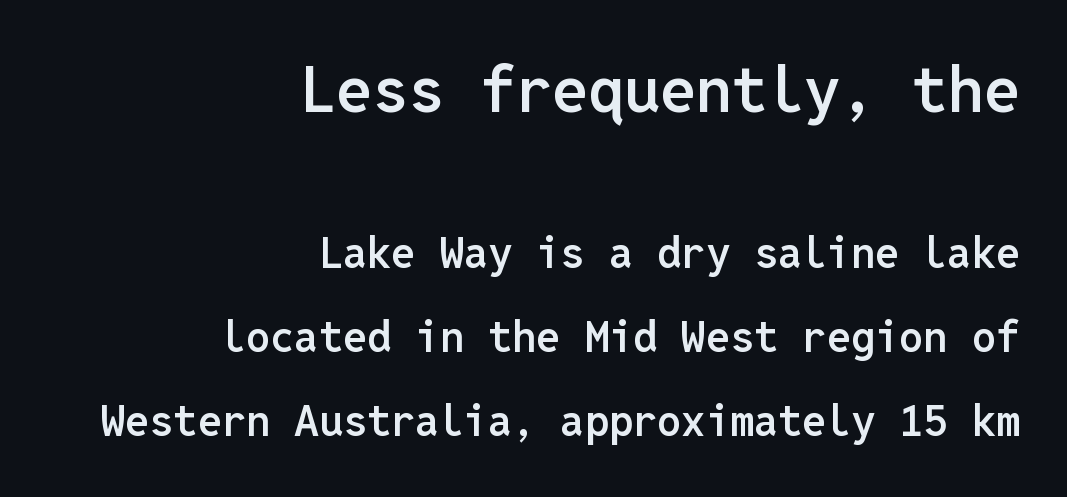
{"serif": "no", "italic": "no", "bold": "semi", "weight": "semibold", "width": "normal", "stroke_contrast": "low", "x_height": "medium", "monospaced": "yes", "underline": "no", "align": "right", "line_spacing": "loose", "line_spacing_ratio": 1.96, "letter_spacing": "normal", "letter_spacing_em": 0.0, "larger_block": "first", "size_ratio": 1.49, "glyph_px": 64}
